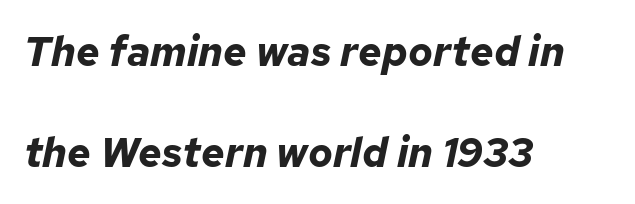
Heft: maximum for text — a bold. Notice how the stems are inclined rather than vertical — that's the hallmark of italics. Rows of type keep a wide berth in the vertical direction. This sample uses plain, unmodified letter spacing. This rendering uses left alignment, leaving the right contour irregular. Here the designer chose a conventional face with non-uniform glyph widths.
